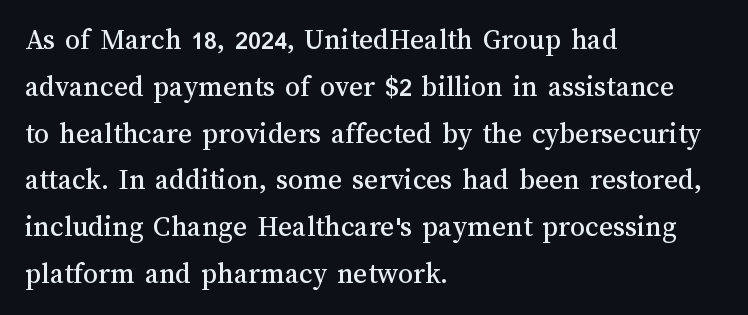
{"italic": "no", "width": "normal", "stroke_contrast": "medium", "x_height": "medium", "monospaced": "no", "underline": "no", "align": "left", "line_spacing": "normal", "line_spacing_ratio": 1.56, "letter_spacing": "normal", "letter_spacing_em": 0.0, "glyph_px": 30}
